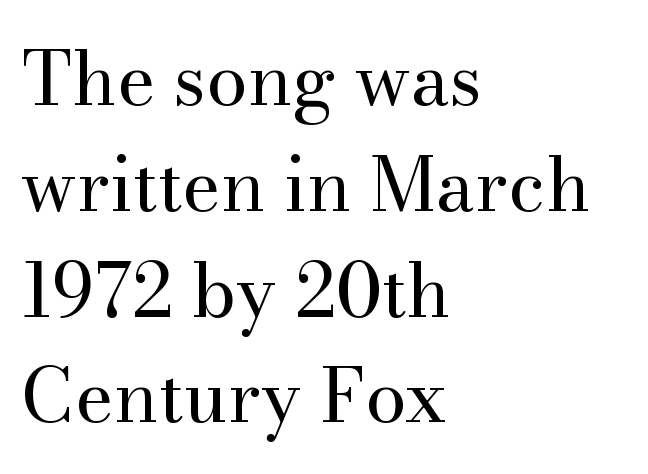
The weight would be labelled regular, book, light, or lighter still. These lines are rendered in a variable-pitch font. The characters display serif detailing at their extremities. Each row of text sits above clean, open space. The font's upright variant was chosen for this text.
